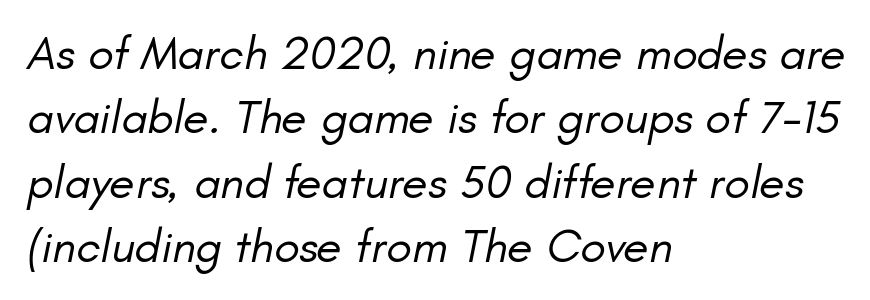
Notice how descenders clear the ascenders below comfortably — that's standard leading. These lines are rendered in a variable-pitch font. The font is comparable to plain body text, perhaps lighter. This rendering uses left alignment, leaving the right contour irregular.
